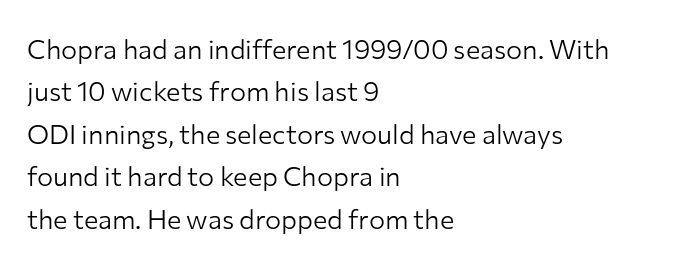
Characters follow at the spacing the type designer built in. Where is the straight margin? On the left. Weight: regular or lighter. Check the space under the baseline: it is left empty. Each new line begins a customary step beneath the previous one.
